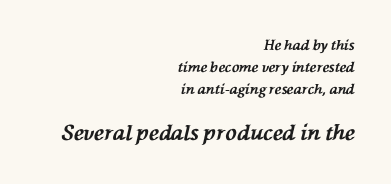
{"italic": "yes", "lean": "left", "slant_degrees": 76, "bold": "yes", "underline": "no", "align": "right", "line_spacing": "normal", "line_spacing_ratio": 1.58, "letter_spacing": "normal", "letter_spacing_em": 0.0, "larger_block": "second", "size_ratio": 1.5, "glyph_px": 21}
